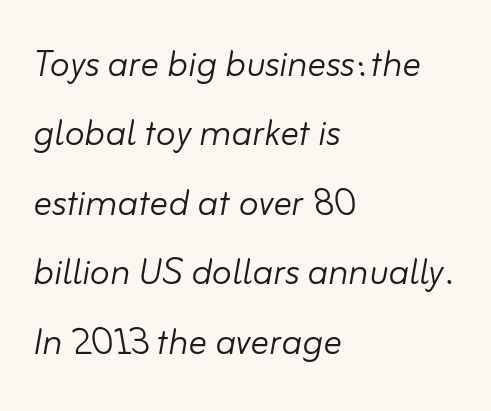
{"italic": "yes", "lean": "right", "slant_degrees": 10, "bold": "no", "weight": "light", "width": "normal", "stroke_contrast": "low", "x_height": "small", "monospaced": "no", "underline": "no", "align": "left", "line_spacing": "normal", "line_spacing_ratio": 1.51, "letter_spacing": "normal", "letter_spacing_em": 0.0, "glyph_px": 46}
